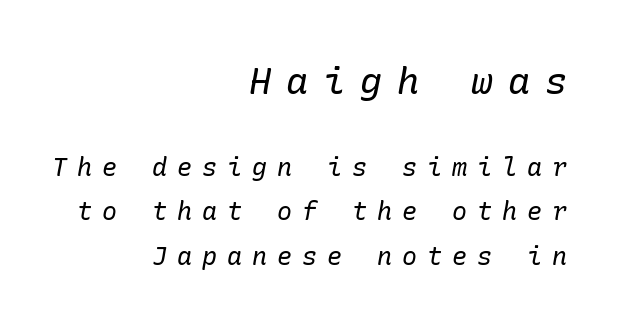
Here the first block reads like a headline and the second like body copy. Line endings align vertically; line beginnings do not. The strokes carry an ordinary text weight at most. In terms of letterspacing, this is a distinctly airy, spread setting.
